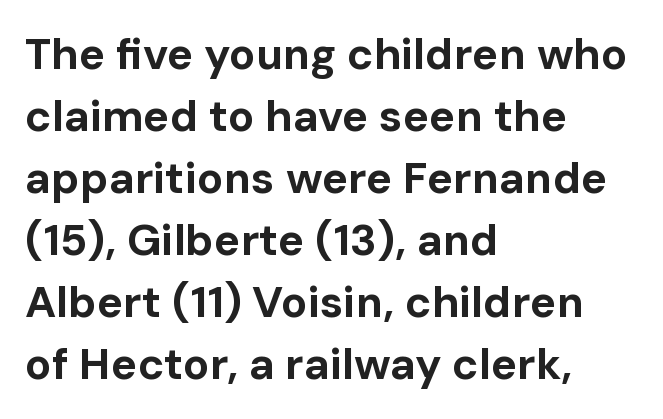
The image shows 44 px bold sans-serif type, upright; set left-aligned, normal line spacing (1.41x), normal letter spacing, not underlined; low stroke contrast and a medium x-height.
